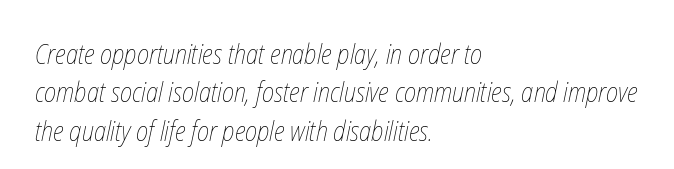
Q: Is the text bold? A: No.
Q: Is the text underlined? A: No.
Q: How is the paragraph aligned? A: Left-aligned.
Q: Is the spacing between letters normal or unusually wide? A: Normal.
Q: Is the spacing between lines tight, normal or loose? A: Normal.
